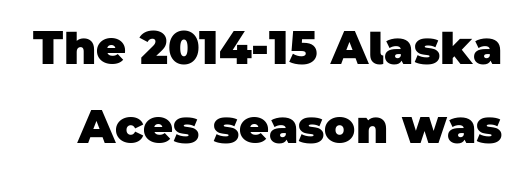
Q: Is the text bold? A: Yes.
Q: Is the typeface a serif or a sans-serif typeface? A: Sans-serif.
Q: Is the text underlined? A: No.
Q: Is the spacing between letters normal or unusually wide? A: Normal.
Q: Width (condensed, normal, or wide)? A: Normal.
Q: Stroke contrast? A: Low.
Q: x-height? A: Large.
Q: Monospaced? A: No.
